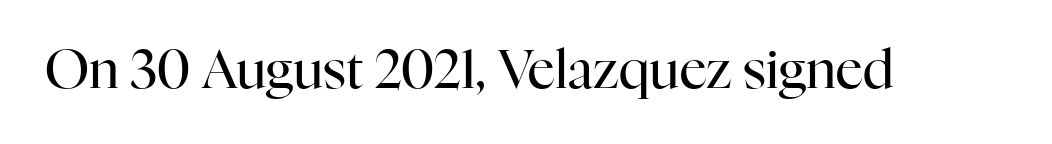
Proportional: the letters do not fall into vertical columns. The type family on display is of the serif kind. The string is rendered with underlining switched off. Summary of weight: not heavy and not bold. In terms of posture, this sample is upright. Inter-character spacing is left at the font's built-in metrics.
